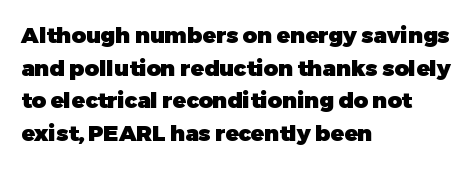
The letters stand straight up with perfectly vertical stems. Vertical spacing — default. Beneath every word, the page is bare. Typeset ragged right — the left edge is the straight one.
